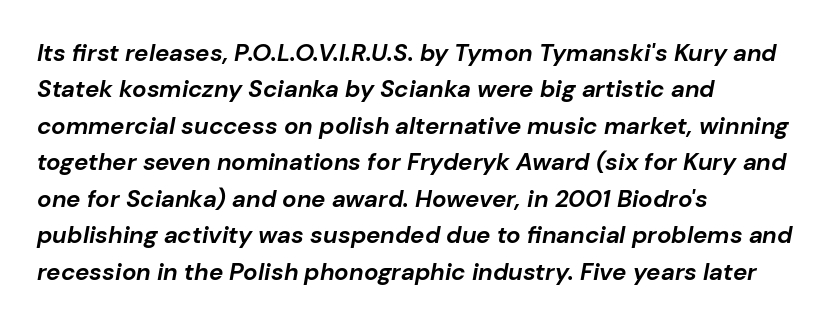
Reading down the block, your eye returns to a fixed left position each line. Regarding leading, the lines here are spaced in the standard way. Characters are canted at an angle relative to the baseline's perpendicular. Weight check: bold — yes, fully.
